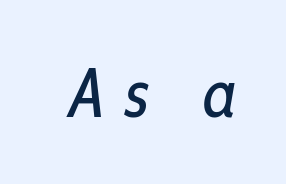
Q: Is the text bold? A: No.
Q: Is the text italic (slanted)? A: Yes, it leans right by about 10 degrees.
Q: Is the text underlined? A: No.
Q: Is the spacing between letters normal or unusually wide? A: Unusually wide.
Q: Width (condensed, normal, or wide)? A: Condensed.
Q: Stroke contrast? A: Low.
Q: x-height? A: Medium.
Q: Monospaced? A: No.
